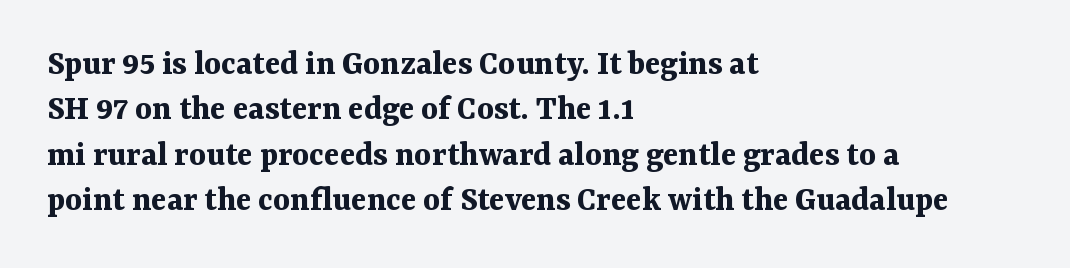
Q: Is the text bold? A: Yes.
Q: Is the text italic (slanted)? A: No, it is upright.
Q: Is the typeface a serif or a sans-serif typeface? A: Serif.
Q: Is the text underlined? A: No.
Q: How is the paragraph aligned? A: Left-aligned.
Q: Is the spacing between letters normal or unusually wide? A: Normal.
Q: Is the spacing between lines tight, normal or loose? A: Normal.
Q: Width (condensed, normal, or wide)? A: Normal.
Q: Stroke contrast? A: Medium.
Q: x-height? A: Medium.
Q: Monospaced? A: No.
